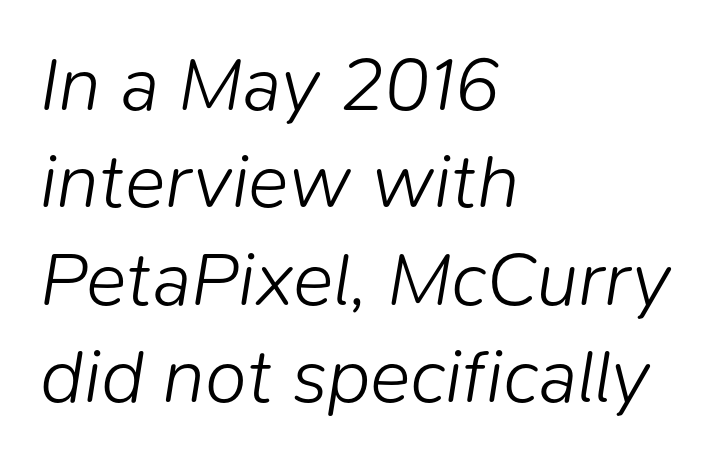
The strip under each line holds only bare page. The face used here is proportionally spaced, like ordinary book or web type. Honestly, the row spacing looks completely unremarkable. The passage shown leans; its letterforms are oblique. The gaps between neighbouring characters are ordinary and unremarkable.
